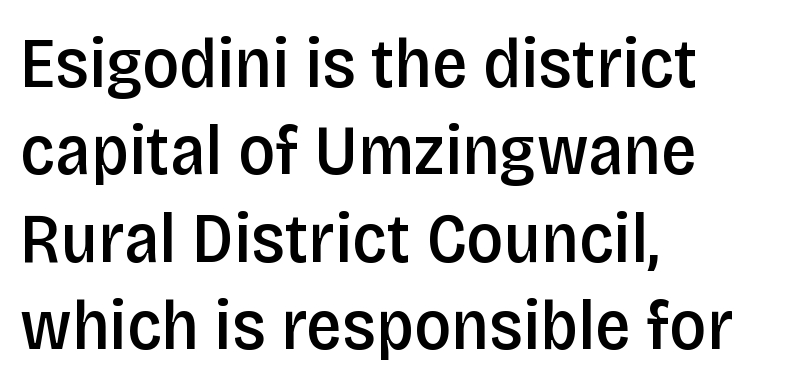
Q: Is the text bold? A: Semi-bold.
Q: Is the text italic (slanted)? A: No, it is upright.
Q: Is the typeface a serif or a sans-serif typeface? A: Sans-serif.
Q: Is the text underlined? A: No.
Q: How is the paragraph aligned? A: Left-aligned.
Q: Is the spacing between letters normal or unusually wide? A: Normal.
Q: Width (condensed, normal, or wide)? A: Condensed.
Q: Stroke contrast? A: Low.
Q: x-height? A: Large.
Q: Monospaced? A: No.
